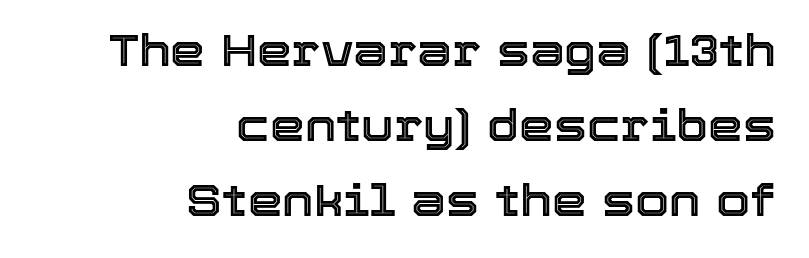
{"italic": "no", "width": "normal", "x_height": "medium", "monospaced": "no", "underline": "no", "align": "right", "line_spacing": "normal", "line_spacing_ratio": 1.7, "letter_spacing": "normal", "letter_spacing_em": 0.0, "glyph_px": 44}
